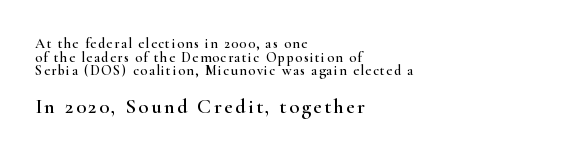
Q: Is the text italic (slanted)? A: No, it is upright.
Q: Is the text underlined? A: No.
Q: How is the paragraph aligned? A: Left-aligned.
Q: Is the spacing between lines tight, normal or loose? A: Tight.
Q: Which block of text is set in a larger size, the first (top) or the second (bottom)? A: The second (bottom) one.
